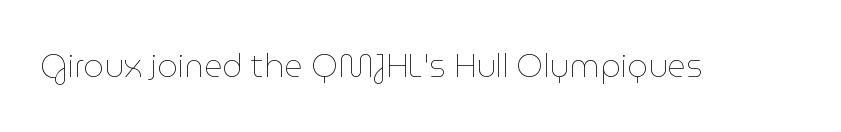
{"italic": "no", "bold": "no", "weight": "thin", "width": "normal", "stroke_contrast": "low", "x_height": "medium", "monospaced": "no", "underline": "no", "letter_spacing": "normal", "letter_spacing_em": 0.0, "glyph_px": 32}
